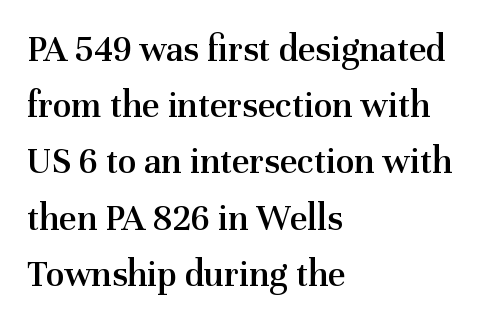
Q: Is the text bold? A: Semi-bold.
Q: Is the text italic (slanted)? A: No, it is upright.
Q: Is the typeface a serif or a sans-serif typeface? A: Serif.
Q: Is the text underlined? A: No.
Q: How is the paragraph aligned? A: Left-aligned.
Q: Is the spacing between letters normal or unusually wide? A: Normal.
Q: Is the spacing between lines tight, normal or loose? A: Normal.
Q: Width (condensed, normal, or wide)? A: Normal.
Q: Stroke contrast? A: Medium.
Q: x-height? A: Medium.
Q: Monospaced? A: No.
